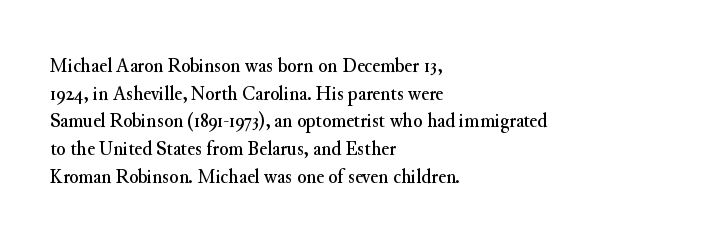
The image shows 21 px text type, upright; set left-aligned, normal line spacing (1.32x), normal letter spacing, not underlined.
